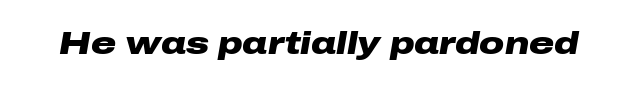
The image shows 31 px heavy, wide type, italic (leaning right); set normal letter spacing, not underlined; low stroke contrast and a medium x-height.
